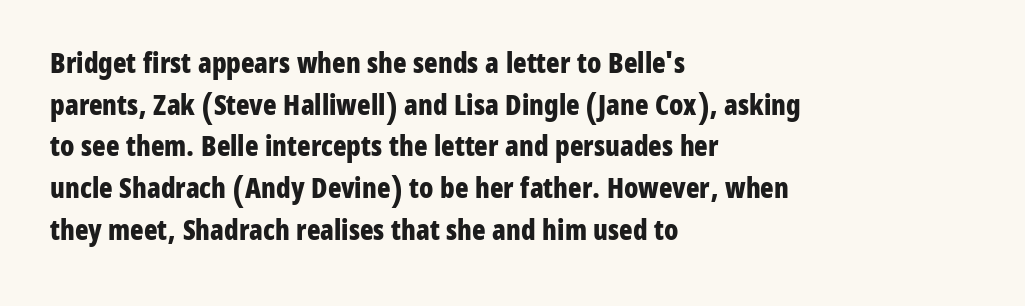
The image shows 28 px bold, condensed sans-serif type, upright; set left-aligned, normal line spacing (1.49x), normal letter spacing, not underlined; low stroke contrast and a medium x-height.
